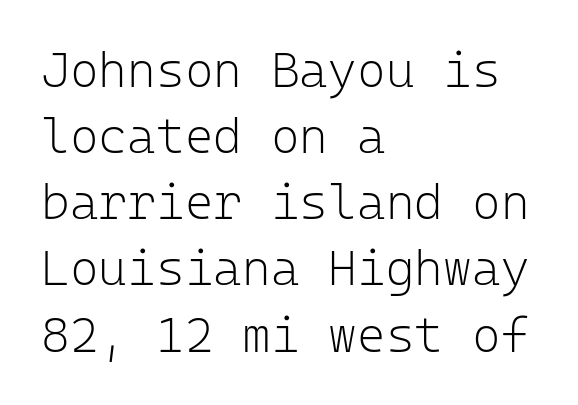
{"serif": "no", "italic": "no", "bold": "no", "weight": "light", "width": "normal", "stroke_contrast": "low", "x_height": "medium", "monospaced": "yes", "underline": "no", "align": "left", "line_spacing": "normal", "line_spacing_ratio": 1.35, "letter_spacing": "normal", "letter_spacing_em": 0.0, "glyph_px": 49}
